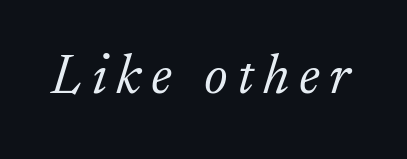
{"serif": "yes", "italic": "yes", "lean": "right", "slant_degrees": 17, "bold": "no", "weight": "light", "width": "normal", "stroke_contrast": "low", "x_height": "small", "monospaced": "no", "underline": "no", "glyph_px": 56}
